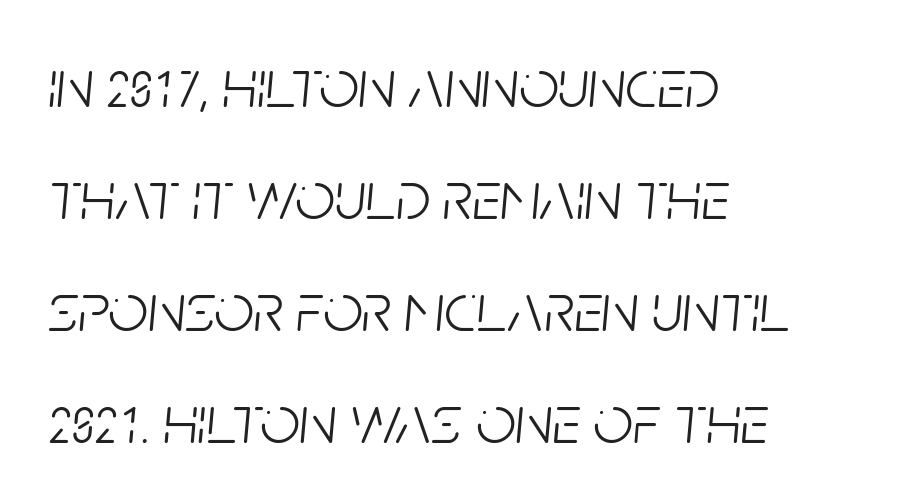
The face looks like a standard text weight, possibly lighter. The zone under the glyphs is completely vacant. Each letter keeps its own natural width here, so spacing adapts to shape. A typesetter would mark this as italic. Typeset ragged right — the left edge is the straight one. In terms of leading, this rendering sits right in the middle.
